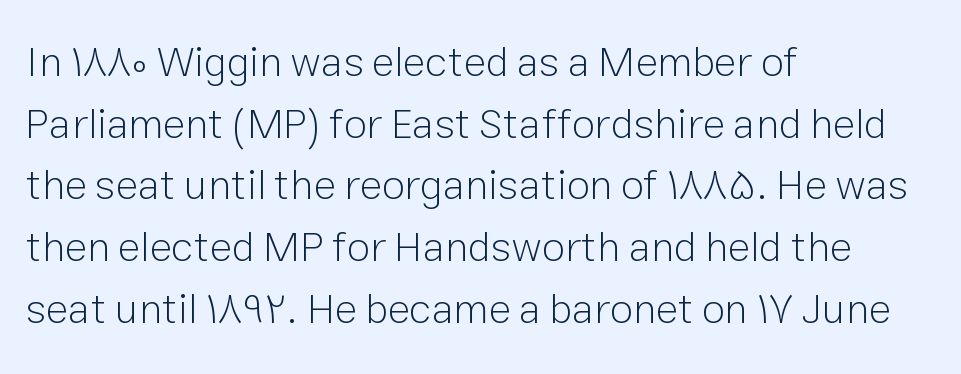
The lettering holds an erect, upright posture throughout. Think of a printed novel: that variable character pitch is what you see here. Every row of glyphs begins at an identical x-position on the left. The face used here is rendered with its standard letterfit. The leading is moderate, giving the passage an even texture.
